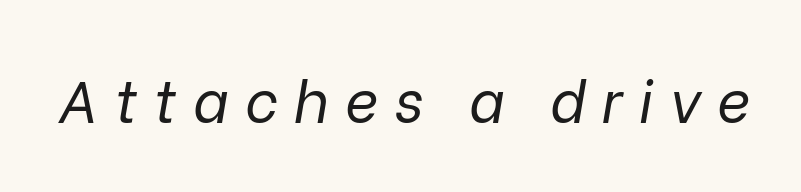
The image shows 58 px regular-weight type, italic (leaning right); set unusually wide letter spacing (+0.28 em), not underlined; low stroke contrast and a medium x-height.
